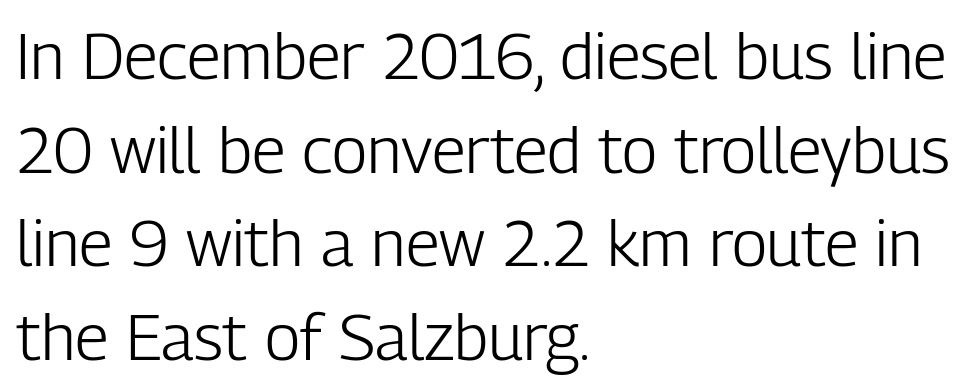
Check under the words: just untouched page. Observe the absence of serifs on each vertical stroke in this sample. The font's upright variant was chosen for this text. Rows of type keep a routine distance in the vertical direction. Horizontally, the lines are justified to the leading edge only.
